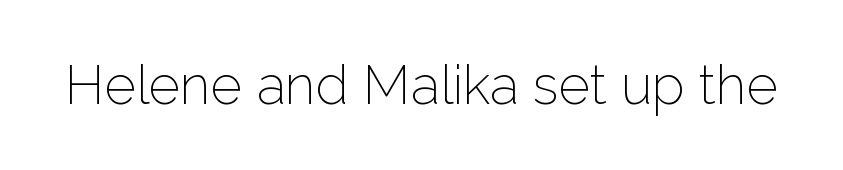
The image shows 54 px thin sans-serif type, upright; set normal letter spacing, not underlined; low stroke contrast and a medium x-height.
